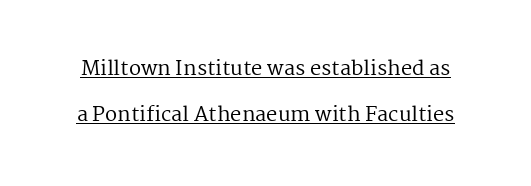
{"italic": "no", "bold": "no", "underline": "yes", "line_spacing": "loose", "line_spacing_ratio": 2.31, "letter_spacing": "normal", "letter_spacing_em": 0.0, "glyph_px": 20}
